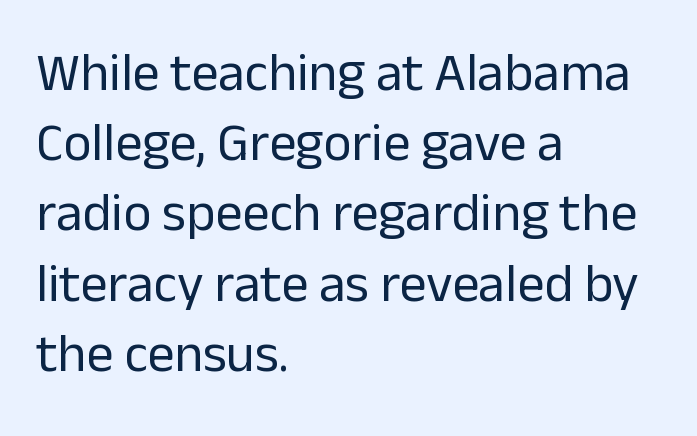
Q: Is the text bold? A: No.
Q: Is the text italic (slanted)? A: No, it is upright.
Q: Is the typeface a serif or a sans-serif typeface? A: Sans-serif.
Q: Is the text underlined? A: No.
Q: How is the paragraph aligned? A: Left-aligned.
Q: Is the spacing between letters normal or unusually wide? A: Normal.
Q: Is the spacing between lines tight, normal or loose? A: Normal.
Q: Width (condensed, normal, or wide)? A: Normal.
Q: Stroke contrast? A: Low.
Q: x-height? A: Medium.
Q: Monospaced? A: No.
